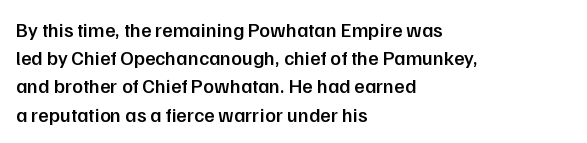
{"italic": "no", "bold": "semi", "underline": "no", "align": "left", "line_spacing": "normal", "line_spacing_ratio": 1.41, "letter_spacing": "normal", "letter_spacing_em": 0.0, "glyph_px": 20}
